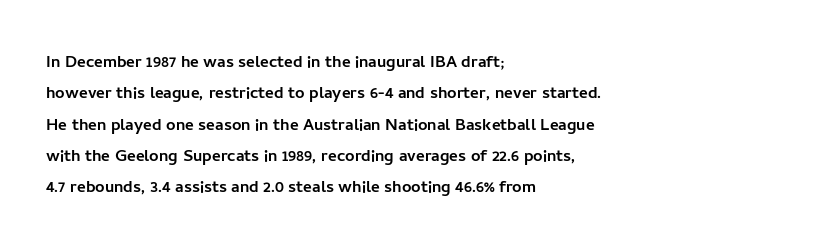
{"italic": "no", "underline": "no", "align": "left", "line_spacing": "normal", "line_spacing_ratio": 1.49, "letter_spacing": "normal", "letter_spacing_em": 0.0, "glyph_px": 21}
